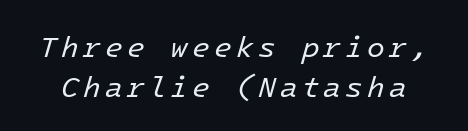
Interline gaps are of average width in this sample. You can tell it's italic because the verticals aren't actually vertical. A clean baseline with only descenders dipping below it. Compared with a typical body face, this is equally light or lighter still.
